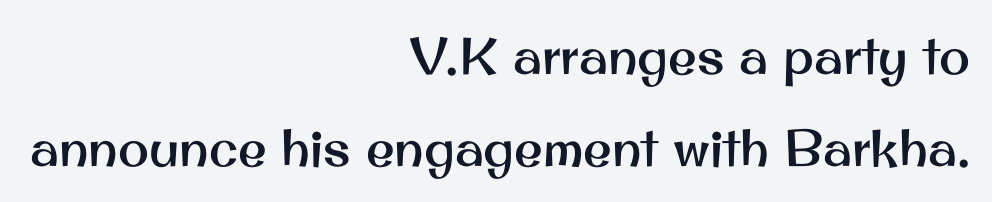
The image shows 52 px sans-serif type, upright; set right-aligned, line spacing 1.76x, normal letter spacing, not underlined; medium stroke contrast and a small x-height.
